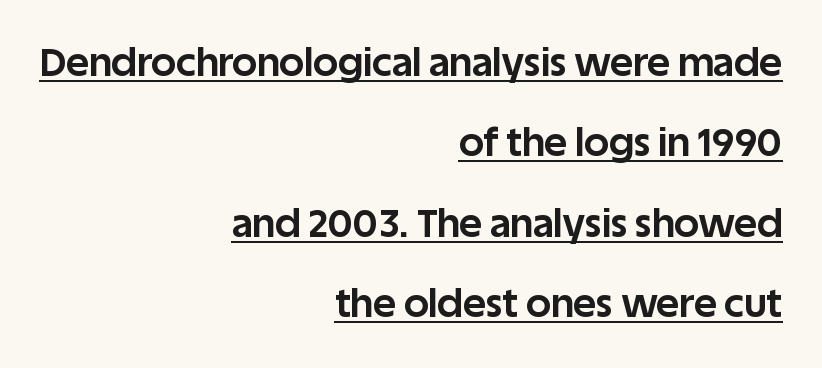
Underlined type. These lines are composed in type without serifs. Looks like regular typesetting: each glyph gets only the width it needs. The rendering keeps characters at their native spacing.
